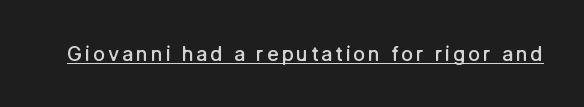
The image shows 20 px text type, upright; set underlined.
